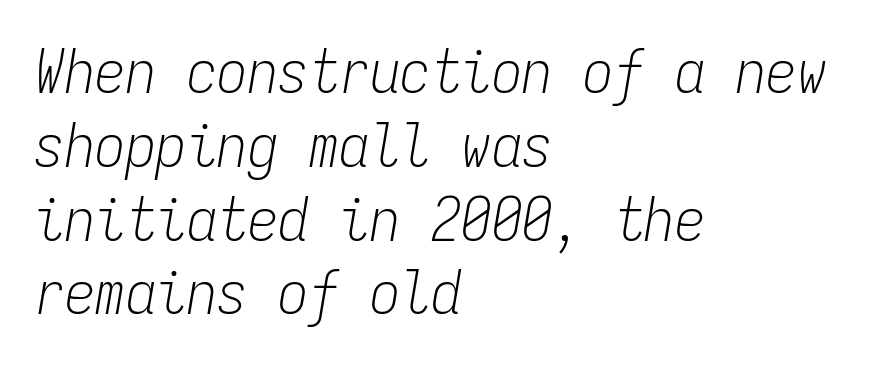
The image shows 61 px light, condensed type, italic (leaning right), monospaced; set left-aligned, line spacing 1.21x, normal letter spacing, not underlined; low stroke contrast and a medium x-height.
